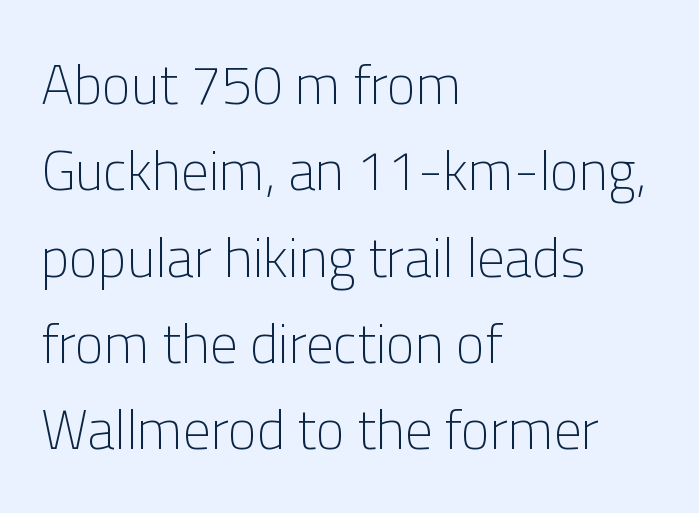
The image shows 55 px light sans-serif type, upright; set left-aligned, normal line spacing (1.57x), normal letter spacing, not underlined; low stroke contrast and a medium x-height.
